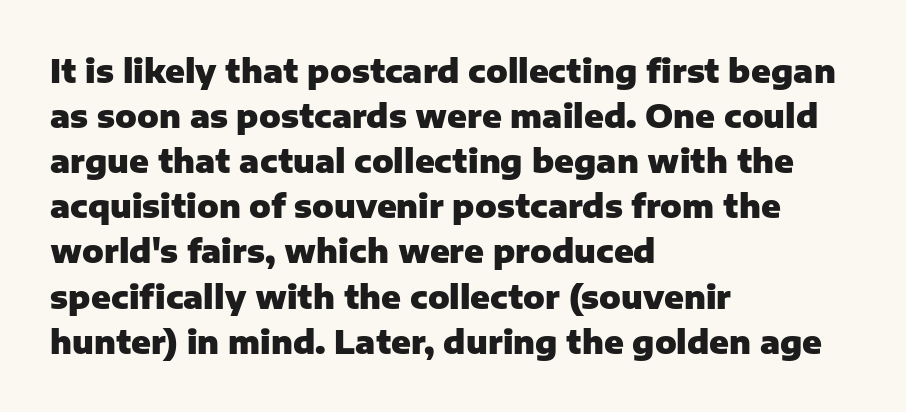
In terms of letterspacing, this is plain default setting. The letters carry no serifs — their stems end cleanly without finishing strokes. Designer's note — italics off, roman on. Underline: absent. Is this a fixed-width face? No — the glyphs have proportional, varying widths.
